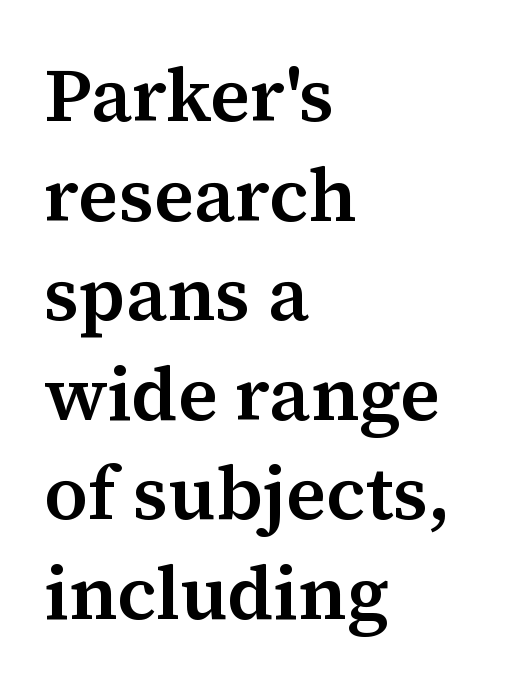
{"serif": "yes", "italic": "no", "bold": "semi", "weight": "semibold", "width": "normal", "stroke_contrast": "medium", "x_height": "medium", "monospaced": "no", "underline": "no", "align": "left", "line_spacing": "normal", "line_spacing_ratio": 1.31, "letter_spacing": "normal", "letter_spacing_em": 0.0, "glyph_px": 76}
